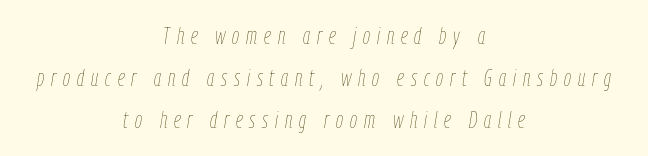
Q: Is the text bold? A: No.
Q: Is the text italic (slanted)? A: Yes, it leans right by about 9 degrees.
Q: Is the text underlined? A: No.
Q: How is the paragraph aligned? A: Centered.
Q: Is the spacing between letters normal or unusually wide? A: Unusually wide.
